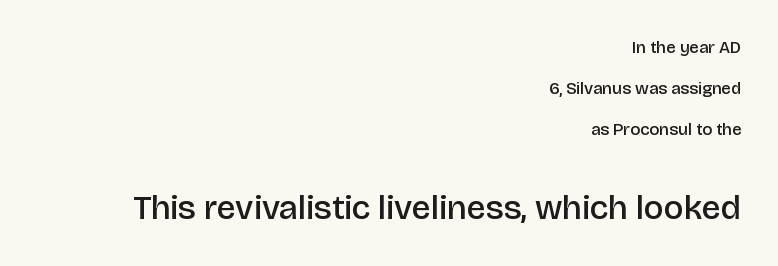
It's the straight-up-and-down kind of type. Here the glyphs are tracked normally, forming tight word shapes. The passage shown is typed in a proportional face where columns would drift. The lines are spread far apart with generous leading. A sans-serif font was chosen for this passage. The typesetter chose a ragged-left arrangement here.
